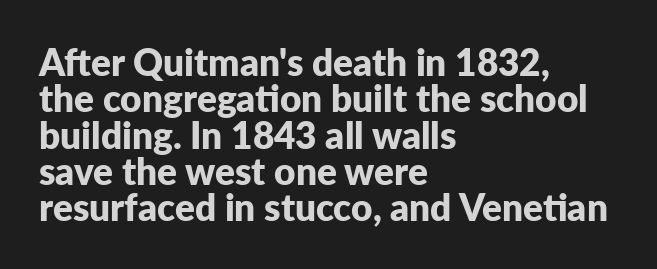
{"serif": "no", "italic": "no", "bold": "yes", "weight": "bold", "width": "normal", "stroke_contrast": "low", "x_height": "medium", "monospaced": "no", "underline": "no", "align": "left", "line_spacing": "tight", "line_spacing_ratio": 0.98, "letter_spacing": "normal", "letter_spacing_em": 0.0, "glyph_px": 37}
